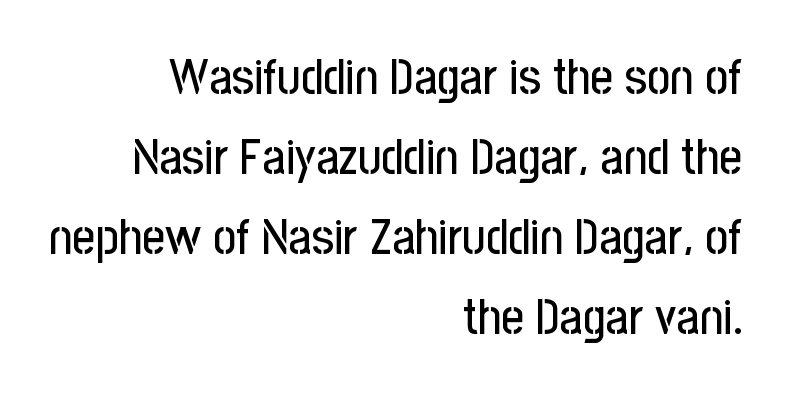
Q: Is the text italic (slanted)? A: No, it is upright.
Q: Is the typeface a serif or a sans-serif typeface? A: Sans-serif.
Q: Is the text underlined? A: No.
Q: How is the paragraph aligned? A: Right-aligned.
Q: Is the spacing between letters normal or unusually wide? A: Normal.
Q: Is the spacing between lines tight, normal or loose? A: Normal.
Q: Width (condensed, normal, or wide)? A: Condensed.
Q: Stroke contrast? A: Low.
Q: x-height? A: Medium.
Q: Monospaced? A: No.
